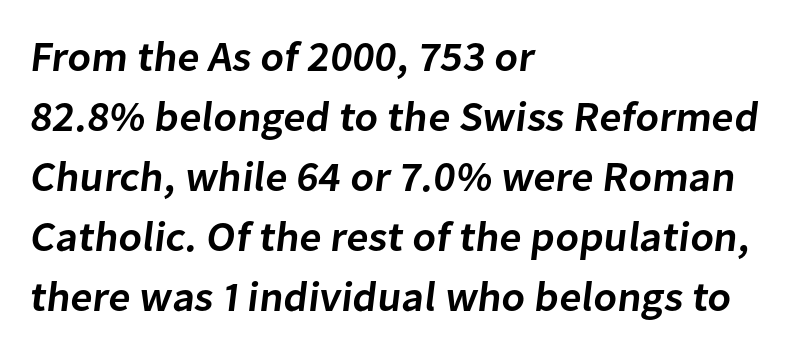
{"serif": "no", "bold": "semi", "weight": "semibold", "width": "normal", "stroke_contrast": "low", "x_height": "medium", "monospaced": "no", "underline": "no", "align": "left", "line_spacing": "normal", "line_spacing_ratio": 1.43, "letter_spacing": "normal", "letter_spacing_em": 0.0, "glyph_px": 42}
